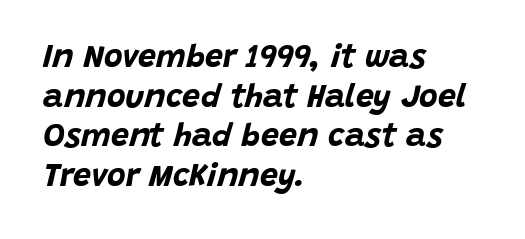
Q: Is the text bold? A: Yes.
Q: Is the text italic (slanted)? A: Yes, it leans right by about 15 degrees.
Q: Is the text underlined? A: No.
Q: How is the paragraph aligned? A: Left-aligned.
Q: Is the spacing between letters normal or unusually wide? A: Normal.
Q: Width (condensed, normal, or wide)? A: Normal.
Q: Stroke contrast? A: Low.
Q: x-height? A: Large.
Q: Monospaced? A: No.
